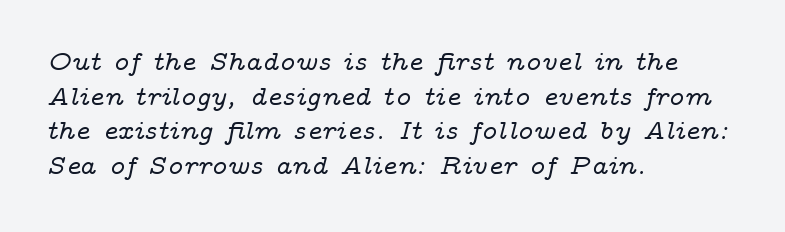
The image shows 28 px wide serif type, italic (leaning right); set left-aligned, line spacing 1.24x, normal letter spacing, not underlined; low stroke contrast and a medium x-height.
